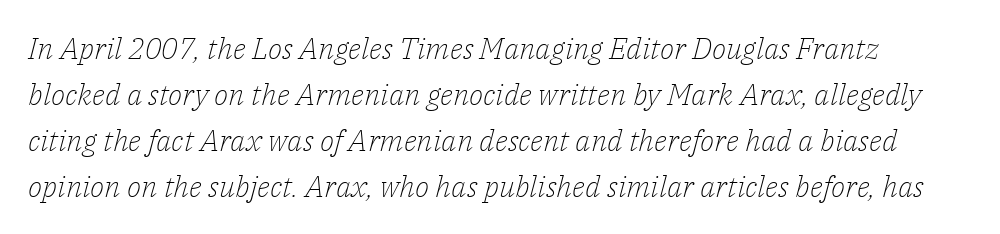
Q: Is the text bold? A: No.
Q: Is the text italic (slanted)? A: Yes, it leans right by about 14 degrees.
Q: Is the typeface a serif or a sans-serif typeface? A: Serif.
Q: Is the text underlined? A: No.
Q: Is the spacing between letters normal or unusually wide? A: Normal.
Q: Is the spacing between lines tight, normal or loose? A: Normal.
Q: Width (condensed, normal, or wide)? A: Normal.
Q: Stroke contrast? A: Low.
Q: x-height? A: Medium.
Q: Monospaced? A: No.
